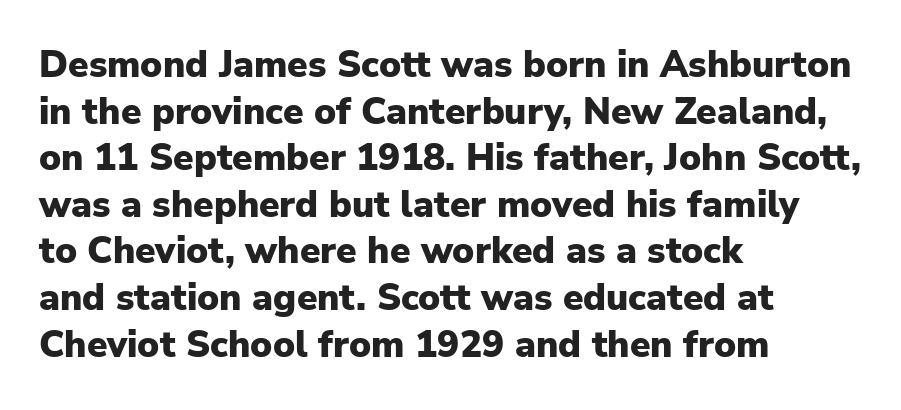
Q: Is the text bold? A: Yes.
Q: Is the text italic (slanted)? A: No, it is upright.
Q: Is the typeface a serif or a sans-serif typeface? A: Sans-serif.
Q: Is the text underlined? A: No.
Q: How is the paragraph aligned? A: Left-aligned.
Q: Is the spacing between letters normal or unusually wide? A: Normal.
Q: Is the spacing between lines tight, normal or loose? A: Normal.
Q: Width (condensed, normal, or wide)? A: Normal.
Q: Stroke contrast? A: Low.
Q: x-height? A: Medium.
Q: Monospaced? A: No.
